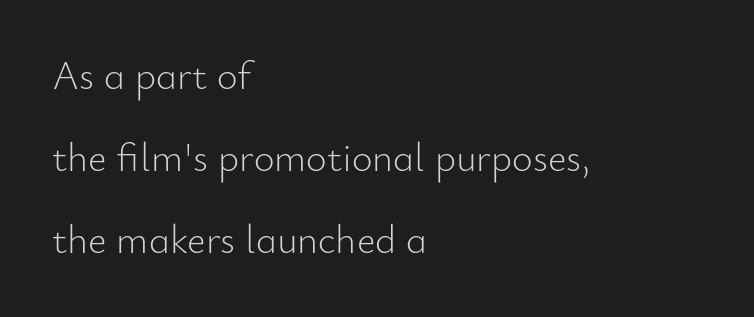
Q: Is the text bold? A: No.
Q: Is the text italic (slanted)? A: No, it is upright.
Q: Is the typeface a serif or a sans-serif typeface? A: Sans-serif.
Q: Is the text underlined? A: No.
Q: How is the paragraph aligned? A: Left-aligned.
Q: Is the spacing between letters normal or unusually wide? A: Normal.
Q: Is the spacing between lines tight, normal or loose? A: Loose.
Q: Width (condensed, normal, or wide)? A: Normal.
Q: Stroke contrast? A: Low.
Q: x-height? A: Small.
Q: Monospaced? A: No.
